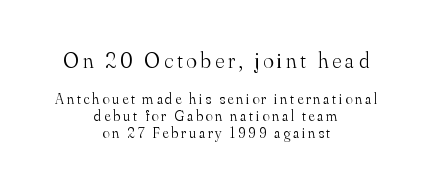
The image shows 22 px text type, upright; set centered, tight line spacing (1.15x), not underlined; the first (top) block is 1.47x larger.
